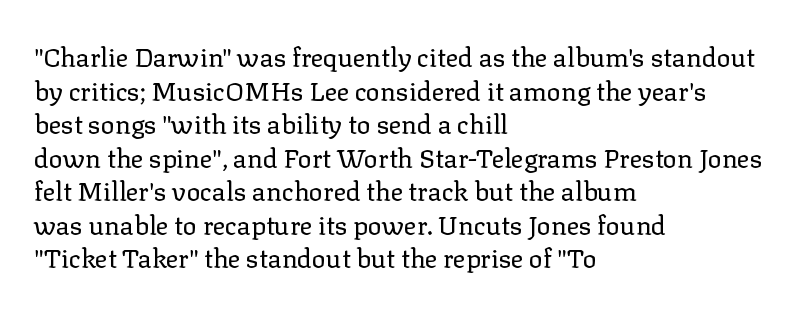
{"italic": "no", "bold": "no", "underline": "no", "align": "left", "line_spacing": "normal", "line_spacing_ratio": 1.29, "letter_spacing": "normal", "letter_spacing_em": 0.0, "glyph_px": 26}
